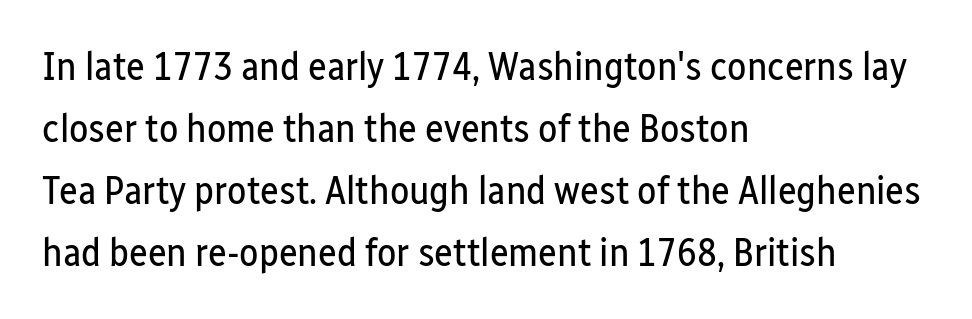
Q: Is the text bold? A: No.
Q: Is the text italic (slanted)? A: No, it is upright.
Q: Is the typeface a serif or a sans-serif typeface? A: Sans-serif.
Q: Is the text underlined? A: No.
Q: How is the paragraph aligned? A: Left-aligned.
Q: Is the spacing between letters normal or unusually wide? A: Normal.
Q: Is the spacing between lines tight, normal or loose? A: Normal.
Q: Width (condensed, normal, or wide)? A: Condensed.
Q: Stroke contrast? A: Low.
Q: x-height? A: Medium.
Q: Monospaced? A: No.
